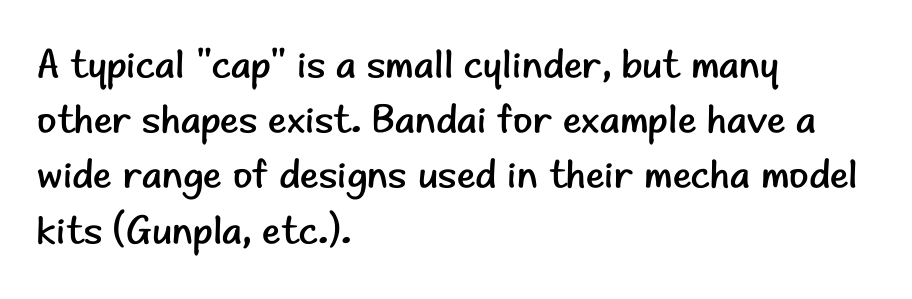
The image shows 40 px regular-weight sans-serif type, upright; set left-aligned, normal line spacing (1.38x), normal letter spacing, not underlined; low stroke contrast and a small x-height.
